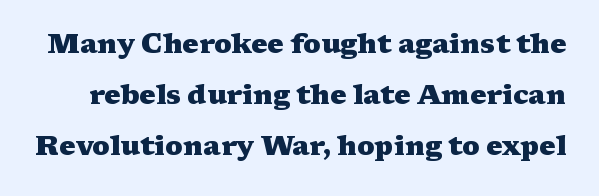
The font is running at its bold setting. Characters remain perfectly vertical along every line. The area under the type is left untouched. Letter spacing: default.
